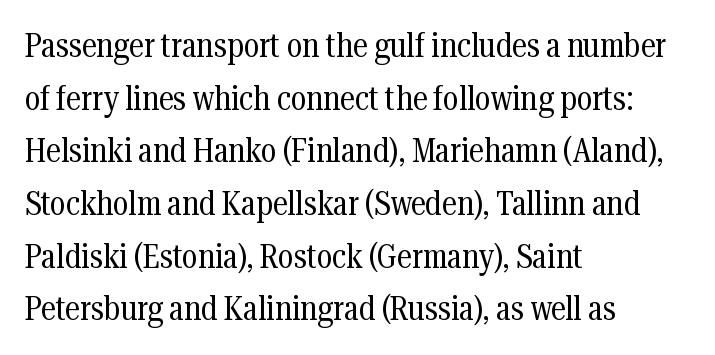
{"serif": "yes", "italic": "no", "bold": "no", "weight": "regular", "width": "condensed", "stroke_contrast": "medium", "x_height": "medium", "monospaced": "no", "underline": "no", "align": "left", "line_spacing": "normal", "line_spacing_ratio": 1.55, "letter_spacing": "normal", "letter_spacing_em": 0.0, "glyph_px": 34}
